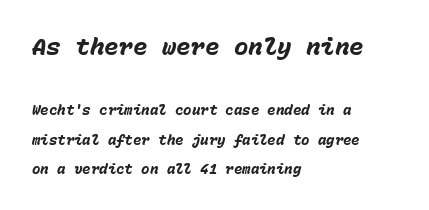
Q: Is the text bold? A: Yes.
Q: Is the text italic (slanted)? A: Yes, it leans right by about 15 degrees.
Q: Is the text underlined? A: No.
Q: How is the paragraph aligned? A: Left-aligned.
Q: Is the spacing between letters normal or unusually wide? A: Normal.
Q: Is the spacing between lines tight, normal or loose? A: Loose.
Q: Which block of text is set in a larger size, the first (top) or the second (bottom)? A: The first (top) one.
